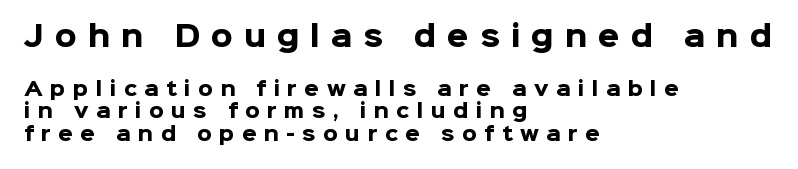
{"serif": "no", "italic": "no", "bold": "yes", "weight": "heavy", "width": "normal", "stroke_contrast": "low", "x_height": "medium", "monospaced": "no", "underline": "no", "align": "left", "line_spacing_ratio": 1.19, "letter_spacing": "wide", "letter_spacing_em": 0.39, "larger_block": "first", "size_ratio": 1.47, "glyph_px": 28}
